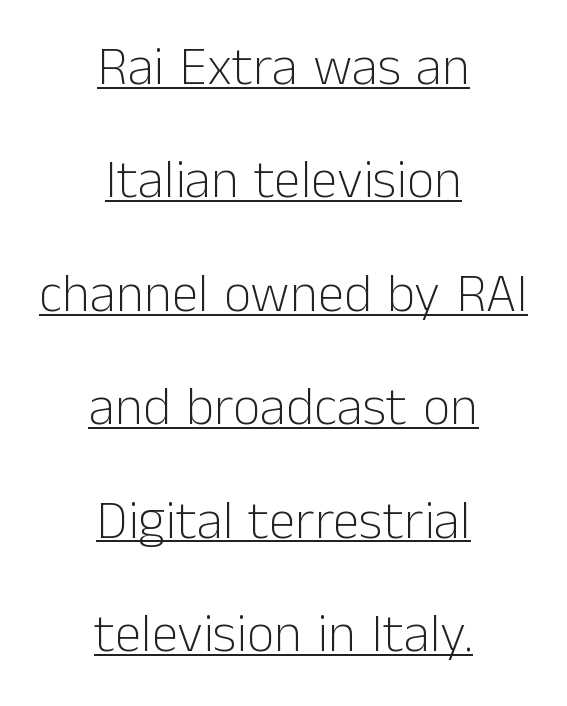
{"serif": "no", "italic": "no", "bold": "no", "weight": "light", "width": "normal", "stroke_contrast": "low", "x_height": "medium", "monospaced": "no", "underline": "yes", "align": "center", "line_spacing": "loose", "line_spacing_ratio": 2.1, "letter_spacing": "normal", "letter_spacing_em": 0.0, "glyph_px": 54}
